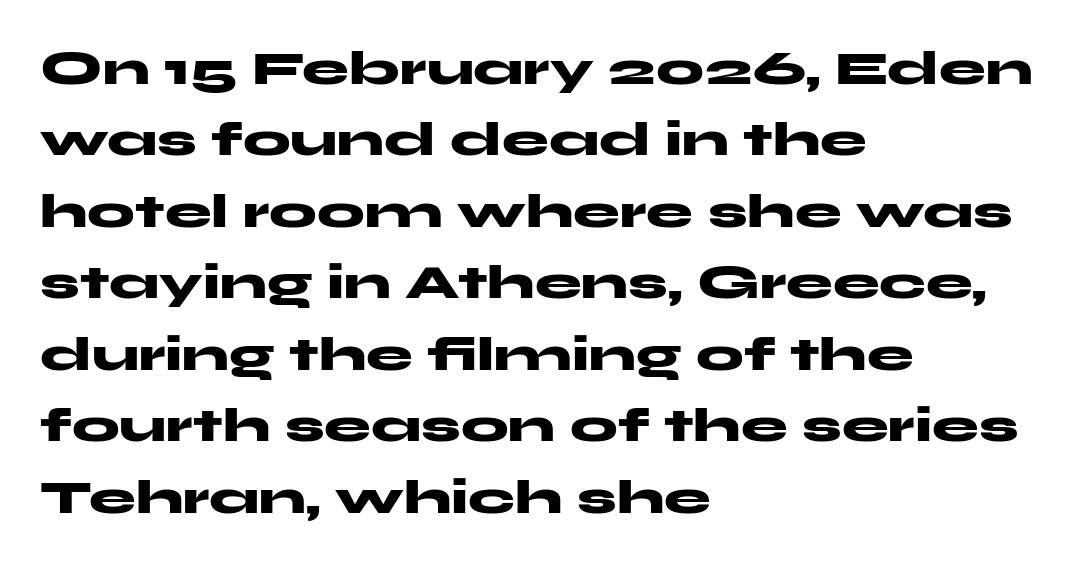
Q: Is the text bold? A: Yes.
Q: Is the text italic (slanted)? A: No, it is upright.
Q: Is the typeface a serif or a sans-serif typeface? A: Sans-serif.
Q: Is the text underlined? A: No.
Q: How is the paragraph aligned? A: Left-aligned.
Q: Is the spacing between letters normal or unusually wide? A: Normal.
Q: Is the spacing between lines tight, normal or loose? A: Normal.
Q: Width (condensed, normal, or wide)? A: Wide.
Q: Stroke contrast? A: Medium.
Q: x-height? A: Medium.
Q: Monospaced? A: No.
